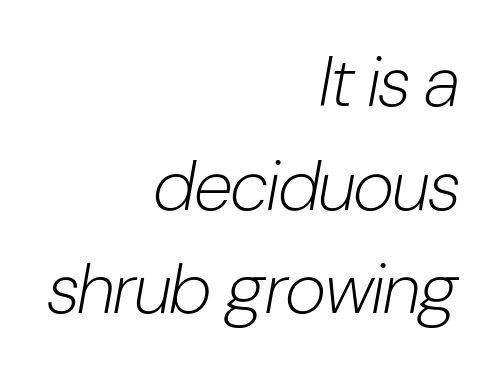
Q: Is the text bold? A: No.
Q: Is the text italic (slanted)? A: Yes, it leans right by about 10 degrees.
Q: Is the text underlined? A: No.
Q: How is the paragraph aligned? A: Right-aligned.
Q: Is the spacing between letters normal or unusually wide? A: Normal.
Q: Is the spacing between lines tight, normal or loose? A: Normal.
Q: Width (condensed, normal, or wide)? A: Condensed.
Q: Stroke contrast? A: Low.
Q: x-height? A: Medium.
Q: Monospaced? A: No.
